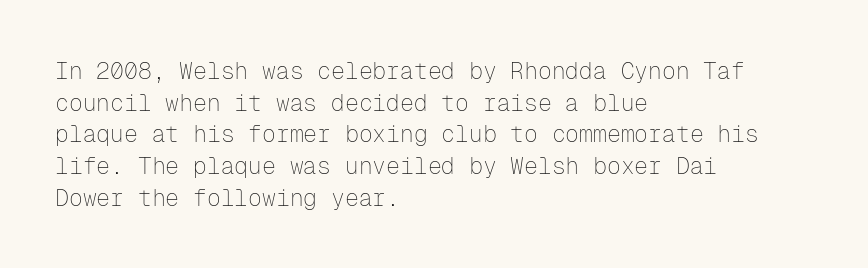
Q: Is the text bold? A: No.
Q: Is the text italic (slanted)? A: No, it is upright.
Q: Is the text underlined? A: No.
Q: How is the paragraph aligned? A: Left-aligned.
Q: Is the spacing between letters normal or unusually wide? A: Normal.
Q: Is the spacing between lines tight, normal or loose? A: Normal.
